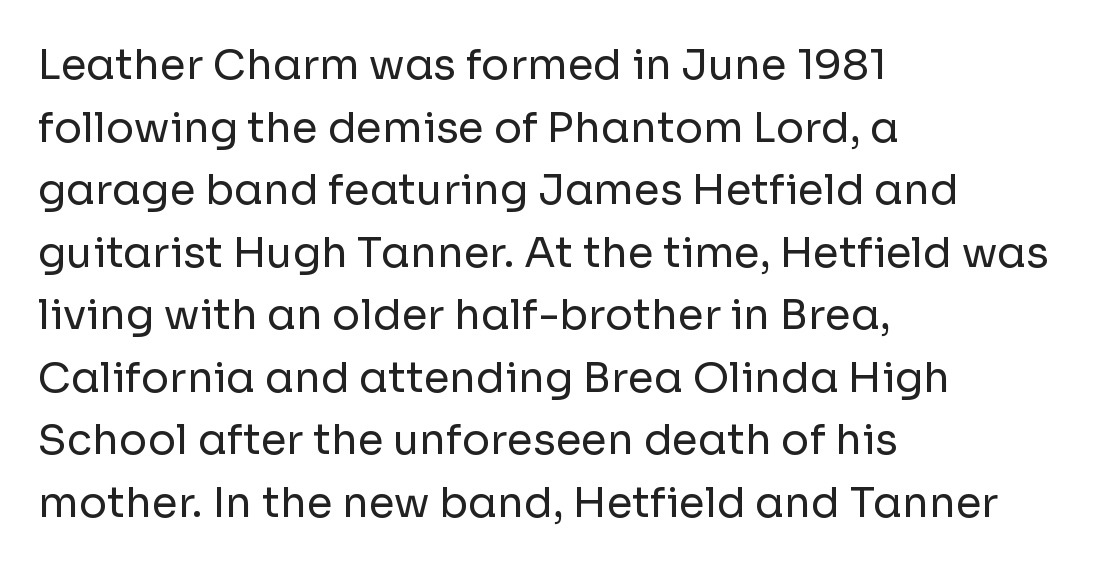
{"serif": "no", "italic": "no", "bold": "no", "weight": "regular", "width": "normal", "stroke_contrast": "low", "x_height": "medium", "monospaced": "no", "underline": "no", "align": "left", "line_spacing": "normal", "line_spacing_ratio": 1.49, "letter_spacing": "normal", "letter_spacing_em": 0.0, "glyph_px": 42}
